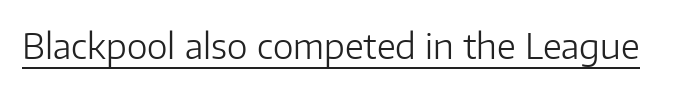
Q: Is the text bold? A: No.
Q: Is the text italic (slanted)? A: No, it is upright.
Q: Is the typeface a serif or a sans-serif typeface? A: Sans-serif.
Q: Is the text underlined? A: Yes.
Q: Is the spacing between letters normal or unusually wide? A: Normal.
Q: Width (condensed, normal, or wide)? A: Normal.
Q: Stroke contrast? A: Low.
Q: x-height? A: Medium.
Q: Monospaced? A: No.
